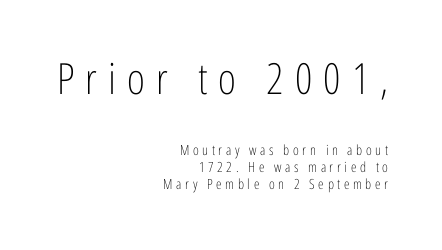
{"serif": "no", "italic": "no", "bold": "no", "weight": "light", "width": "condensed", "stroke_contrast": "low", "x_height": "medium", "monospaced": "no", "underline": "no", "align": "right", "line_spacing_ratio": 1.24, "letter_spacing": "wide", "letter_spacing_em": 0.26, "larger_block": "first", "size_ratio": 3.07, "glyph_px": 43}
